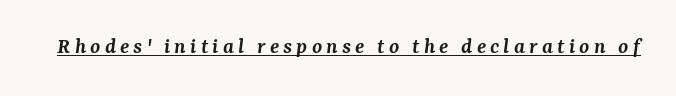
{"italic": "yes", "lean": "right", "slant_degrees": 7, "bold": "semi", "underline": "yes", "glyph_px": 23}
